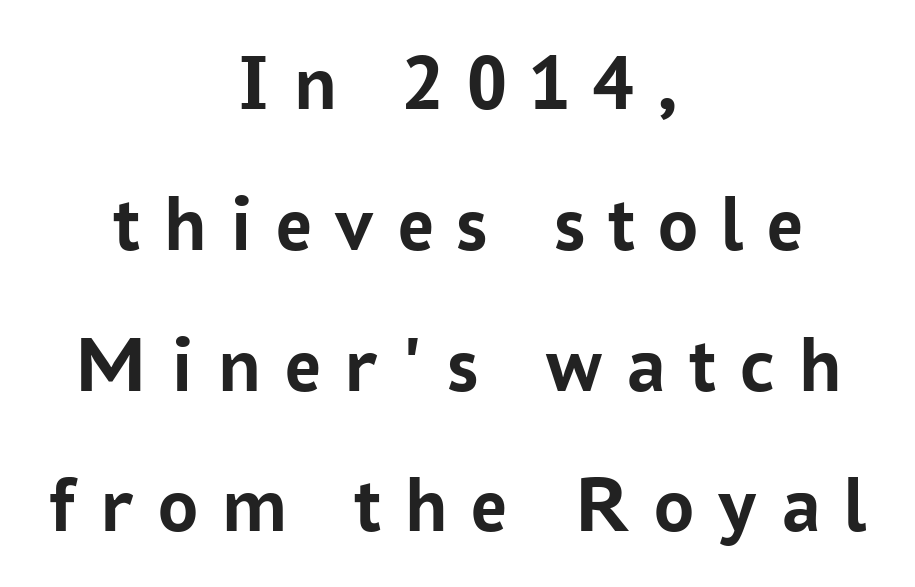
The image shows 80 px semibold sans-serif type, upright; set centered, line spacing 1.76x, unusually wide letter spacing (+0.29 em), not underlined; low stroke contrast and a medium x-height.
